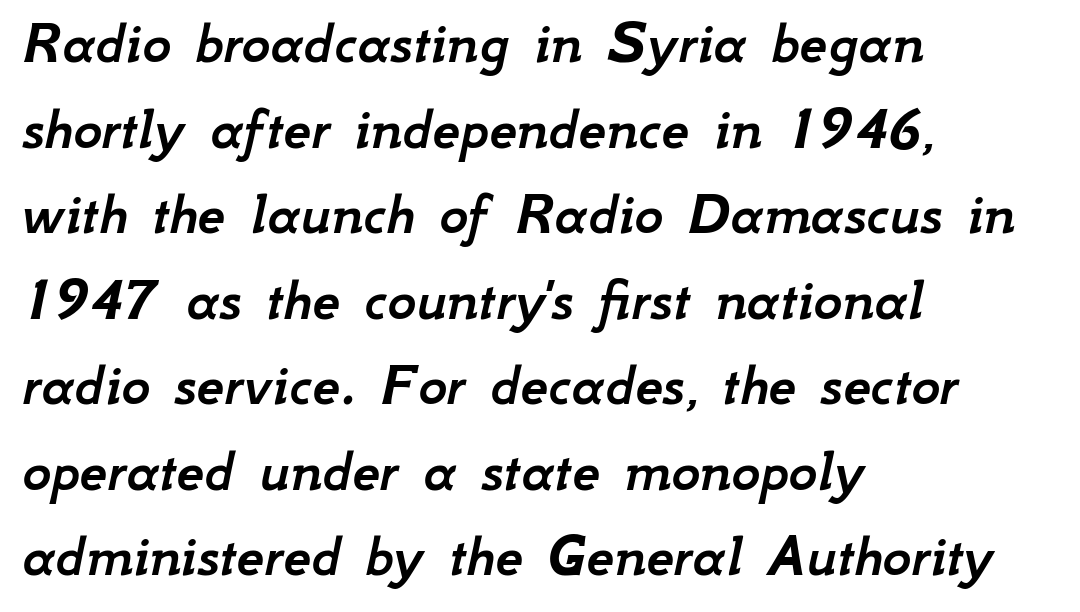
Q: Is the text italic (slanted)? A: Yes, it leans right by about 12 degrees.
Q: Is the text underlined? A: No.
Q: How is the paragraph aligned? A: Left-aligned.
Q: Is the spacing between letters normal or unusually wide? A: Normal.
Q: Is the spacing between lines tight, normal or loose? A: Normal.
Q: Width (condensed, normal, or wide)? A: Normal.
Q: Stroke contrast? A: Low.
Q: x-height? A: Small.
Q: Monospaced? A: No.
